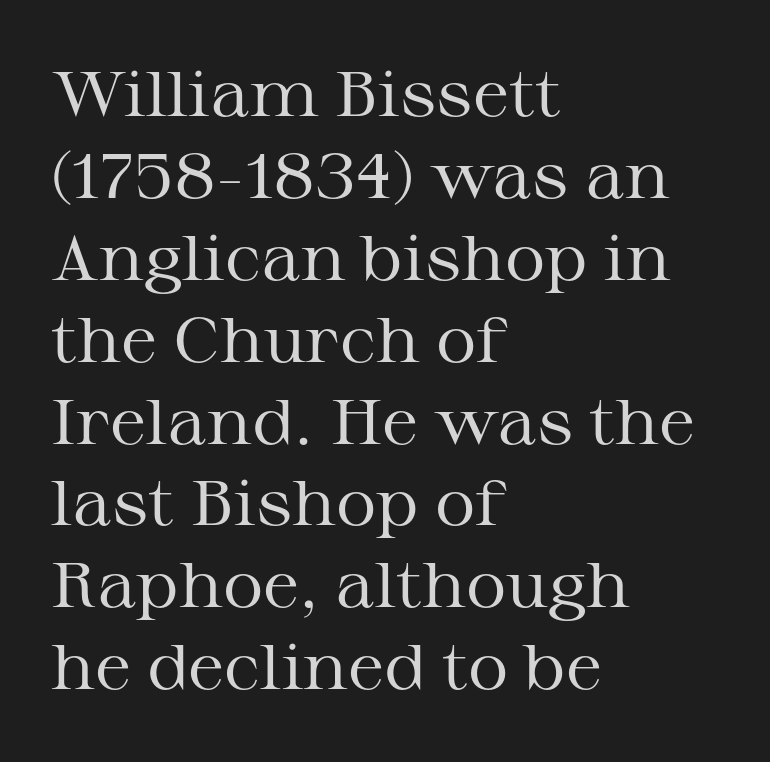
{"serif": "yes", "italic": "no", "bold": "no", "weight": "regular", "width": "wide", "stroke_contrast": "medium", "x_height": "medium", "monospaced": "no", "underline": "no", "align": "left", "line_spacing": "normal", "line_spacing_ratio": 1.3, "letter_spacing": "normal", "letter_spacing_em": 0.0, "glyph_px": 63}
